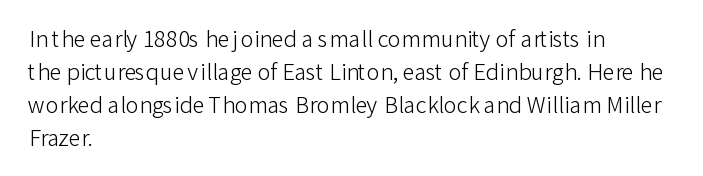
In terms of leading, this rendering sits right in the middle. Quick note: not italic, upright. Stems here are at most as thick as an everyday book face. Letter spacing: default.
